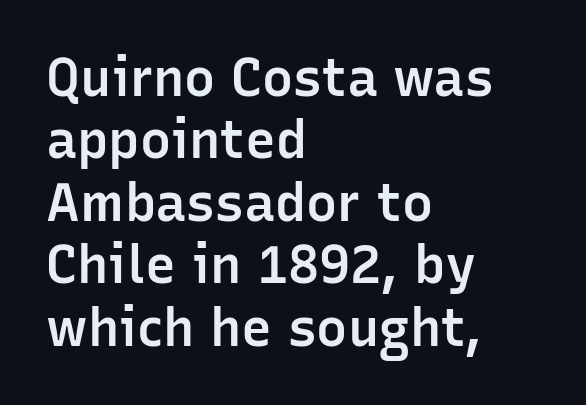
The image shows 52 px semibold sans-serif type, upright; set left-aligned, line spacing 1.2x, normal letter spacing, not underlined; low stroke contrast and a medium x-height.
